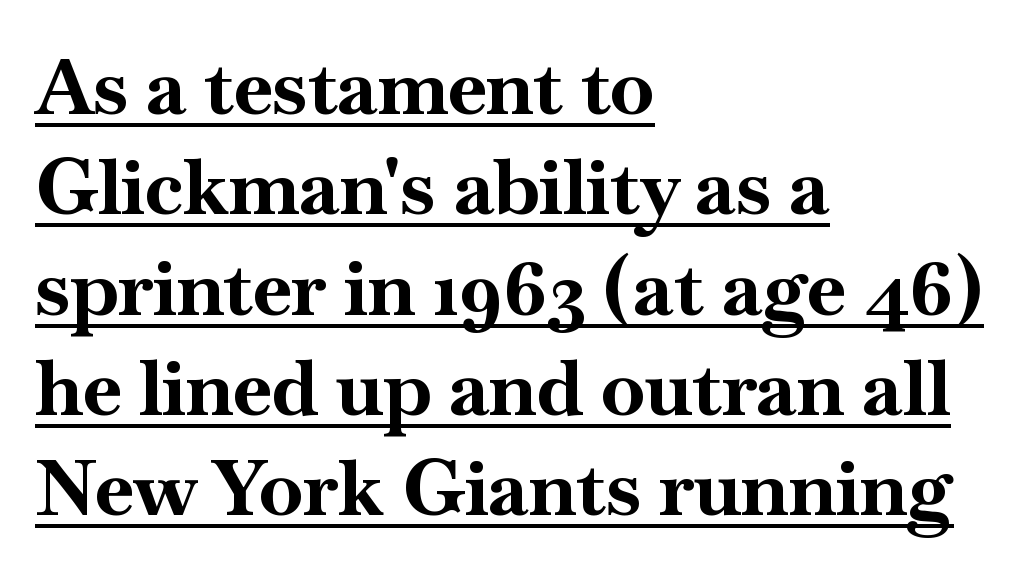
{"serif": "yes", "italic": "no", "bold": "yes", "weight": "bold", "width": "normal", "stroke_contrast": "high", "x_height": "small", "monospaced": "no", "underline": "yes", "align": "left", "line_spacing": "normal", "line_spacing_ratio": 1.27, "letter_spacing": "normal", "letter_spacing_em": 0.0, "glyph_px": 79}
